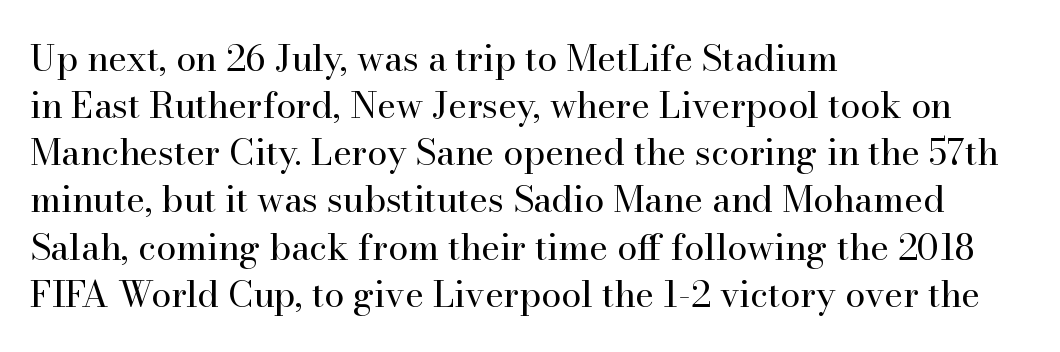
Q: Is the text bold? A: No.
Q: Is the text italic (slanted)? A: No, it is upright.
Q: Is the typeface a serif or a sans-serif typeface? A: Serif.
Q: Is the text underlined? A: No.
Q: How is the paragraph aligned? A: Left-aligned.
Q: Is the spacing between letters normal or unusually wide? A: Normal.
Q: Is the spacing between lines tight, normal or loose? A: Normal.
Q: Width (condensed, normal, or wide)? A: Normal.
Q: Stroke contrast? A: High.
Q: x-height? A: Small.
Q: Monospaced? A: No.
